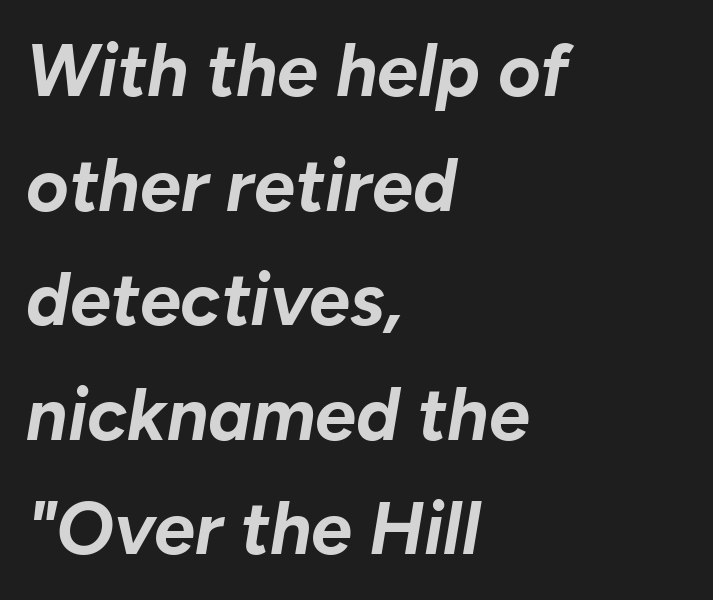
Q: Is the text bold? A: Yes.
Q: Is the text italic (slanted)? A: Yes, it leans right by about 10 degrees.
Q: Is the text underlined? A: No.
Q: How is the paragraph aligned? A: Left-aligned.
Q: Is the spacing between letters normal or unusually wide? A: Normal.
Q: Is the spacing between lines tight, normal or loose? A: Normal.
Q: Width (condensed, normal, or wide)? A: Normal.
Q: Stroke contrast? A: Low.
Q: x-height? A: Medium.
Q: Monospaced? A: No.
